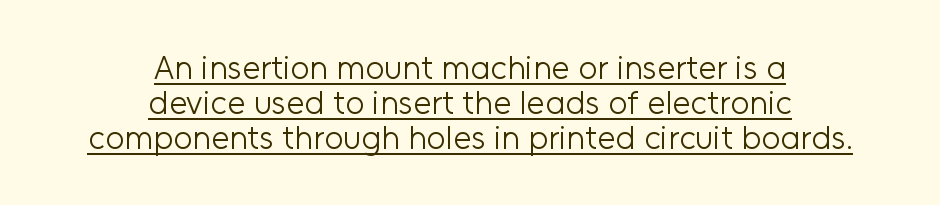
Q: Is the text bold? A: No.
Q: Is the text italic (slanted)? A: No, it is upright.
Q: Is the typeface a serif or a sans-serif typeface? A: Sans-serif.
Q: Is the text underlined? A: Yes.
Q: How is the paragraph aligned? A: Centered.
Q: Is the spacing between letters normal or unusually wide? A: Normal.
Q: Is the spacing between lines tight, normal or loose? A: Tight.
Q: Width (condensed, normal, or wide)? A: Normal.
Q: Stroke contrast? A: Low.
Q: x-height? A: Medium.
Q: Monospaced? A: No.
